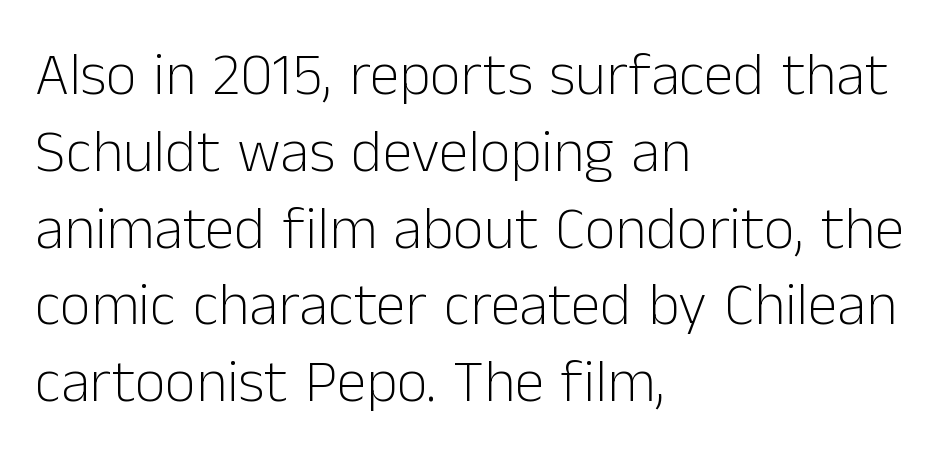
Heft: none added — not bold. Does the lettering tilt? It doesn't — this is upright. A sans-serif font was chosen for this passage. Varying glyph widths throughout — classic text-font behaviour.
